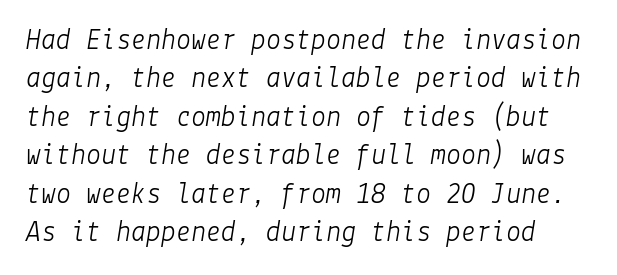
{"italic": "yes", "lean": "right", "slant_degrees": 9, "bold": "no", "weight": "light", "width": "normal", "stroke_contrast": "low", "x_height": "medium", "underline": "no", "line_spacing": "normal", "line_spacing_ratio": 1.28, "letter_spacing": "normal", "letter_spacing_em": 0.0, "glyph_px": 30}
